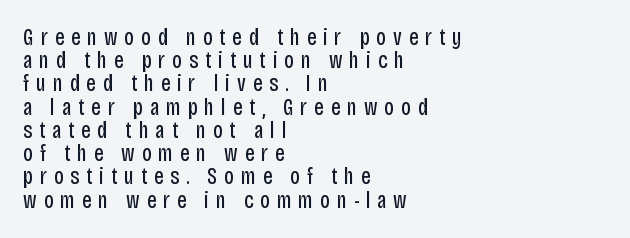
Q: Is the text bold? A: No.
Q: Is the text italic (slanted)? A: No, it is upright.
Q: Is the text underlined? A: No.
Q: How is the paragraph aligned? A: Left-aligned.
Q: Is the spacing between letters normal or unusually wide? A: Unusually wide.
Q: Is the spacing between lines tight, normal or loose? A: Tight.
